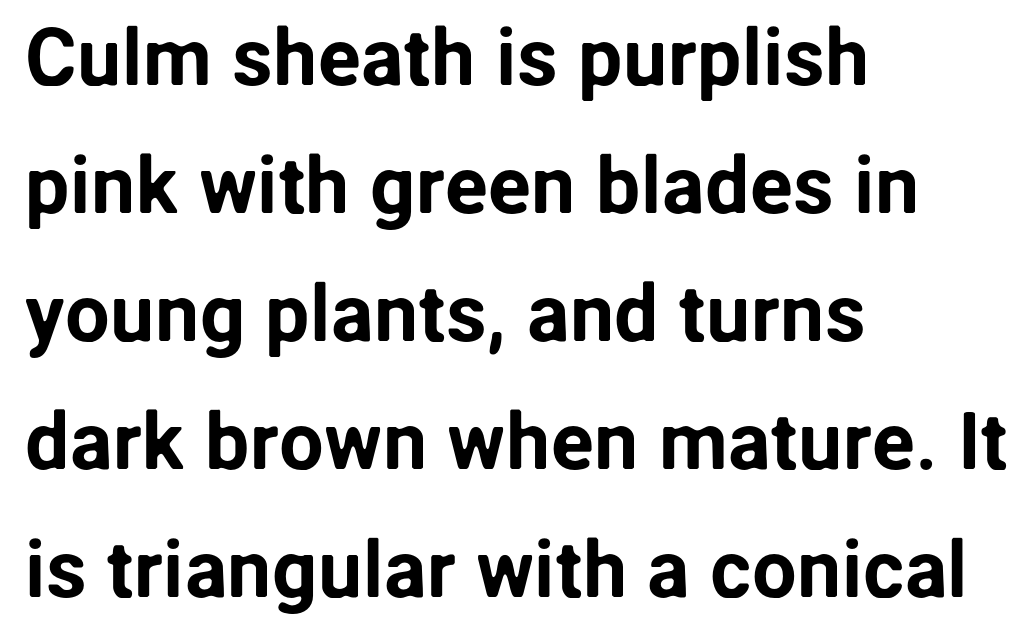
Q: Is the text italic (slanted)? A: No, it is upright.
Q: Is the typeface a serif or a sans-serif typeface? A: Sans-serif.
Q: Is the text underlined? A: No.
Q: How is the paragraph aligned? A: Left-aligned.
Q: Is the spacing between letters normal or unusually wide? A: Normal.
Q: Is the spacing between lines tight, normal or loose? A: Normal.
Q: Width (condensed, normal, or wide)? A: Normal.
Q: Stroke contrast? A: Low.
Q: x-height? A: Medium.
Q: Monospaced? A: No.
